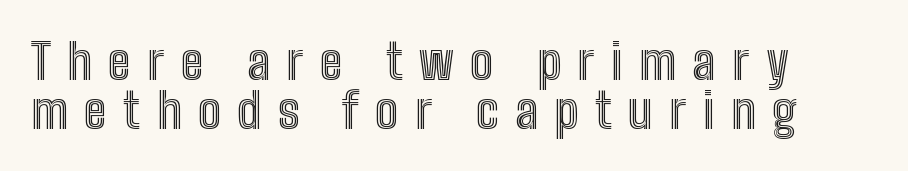
The image shows 49 px condensed type, upright; set left-aligned, tight line spacing (0.99x), unusually wide letter spacing (+0.33 em), not underlined; a medium x-height.
